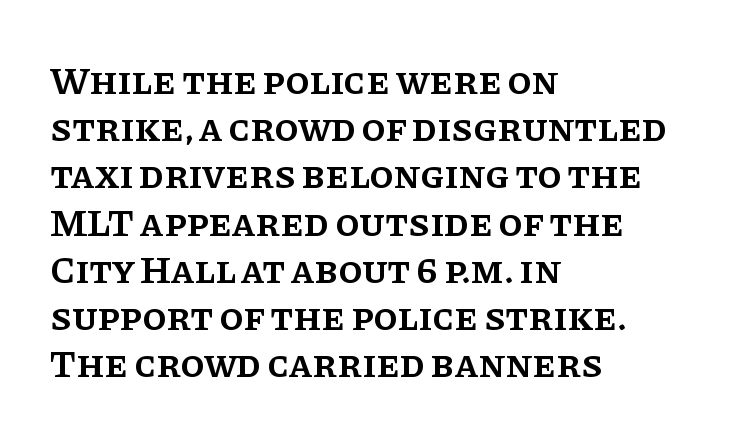
Nothing unusual about the tracking: characters are spaced as the font intends. Strokes here are thickened, but only to semibold level. The text was rendered using a seriffed face with decorative stroke endings. Notice how the passage keeps a crisp vertical edge on the left only. The foot of each line stays bare and open.
